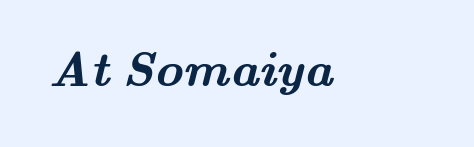
{"serif": "yes", "bold": "yes", "weight": "semibold", "width": "wide", "stroke_contrast": "medium", "x_height": "small", "monospaced": "no", "underline": "no", "letter_spacing": "normal", "letter_spacing_em": 0.0, "glyph_px": 49}
